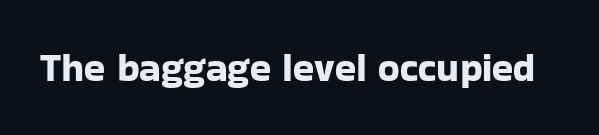
{"serif": "no", "italic": "no", "width": "normal", "stroke_contrast": "low", "x_height": "medium", "monospaced": "no", "underline": "no", "letter_spacing": "normal", "letter_spacing_em": 0.0, "glyph_px": 39}
